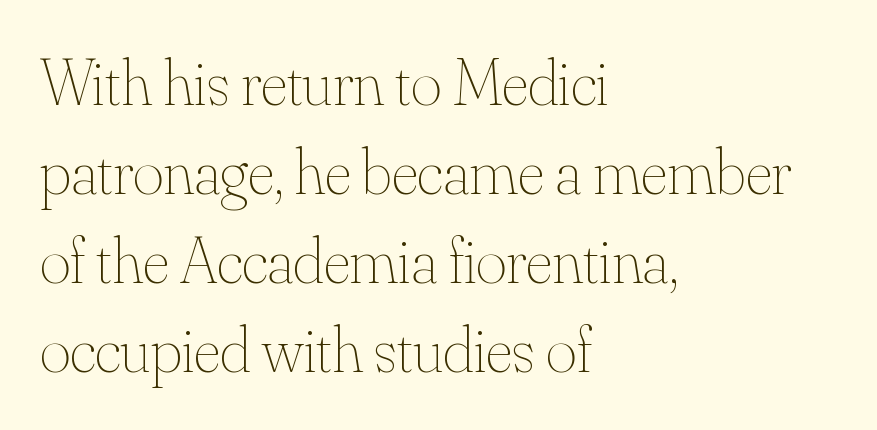
{"italic": "no", "bold": "no", "weight": "thin", "width": "normal", "stroke_contrast": "medium", "x_height": "small", "monospaced": "no", "underline": "no", "align": "left", "line_spacing": "normal", "line_spacing_ratio": 1.35, "letter_spacing": "normal", "letter_spacing_em": 0.0, "glyph_px": 66}
